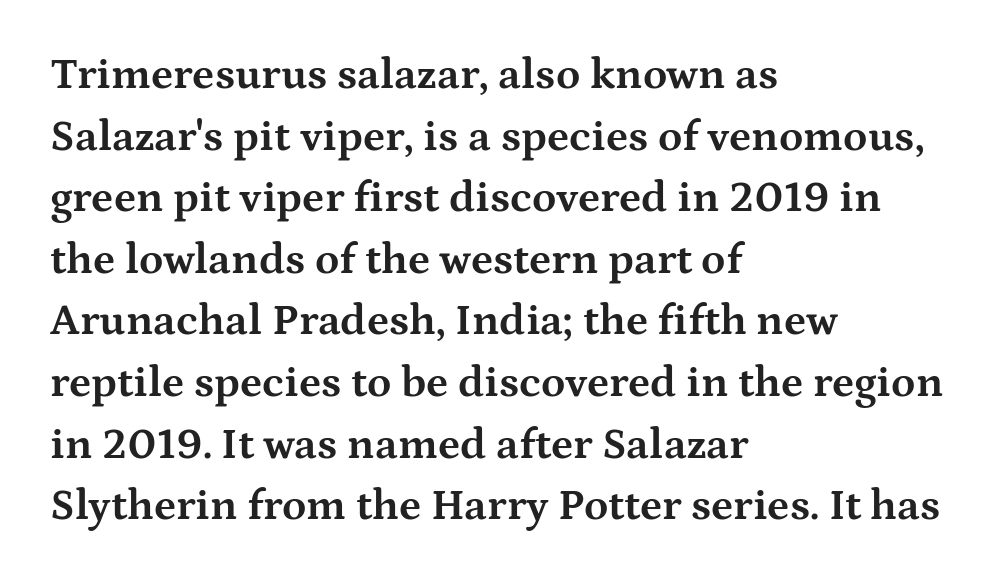
{"serif": "yes", "italic": "no", "bold": "yes", "weight": "bold", "width": "wide", "stroke_contrast": "medium", "x_height": "medium", "monospaced": "no", "underline": "no", "align": "left", "line_spacing": "normal", "line_spacing_ratio": 1.4, "letter_spacing": "normal", "letter_spacing_em": 0.0, "glyph_px": 44}
